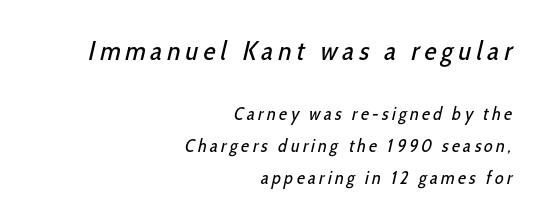
Q: Is the text bold? A: No.
Q: Is the text underlined? A: No.
Q: How is the paragraph aligned? A: Right-aligned.
Q: Which block of text is set in a larger size, the first (top) or the second (bottom)? A: The first (top) one.
